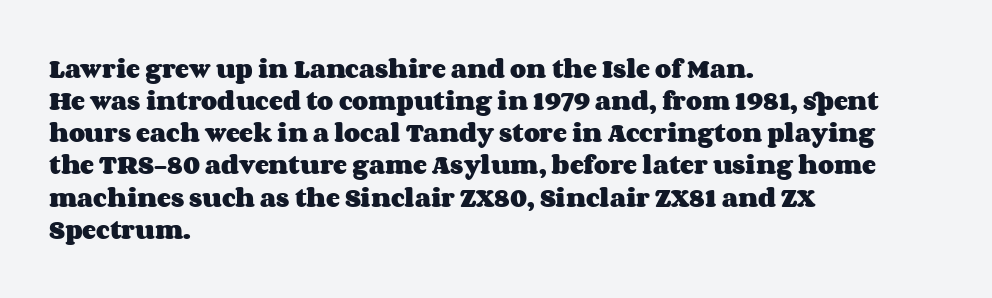
The image shows 21 px bold type, upright; set left-aligned, normal line spacing (1.53x), normal letter spacing, not underlined.
